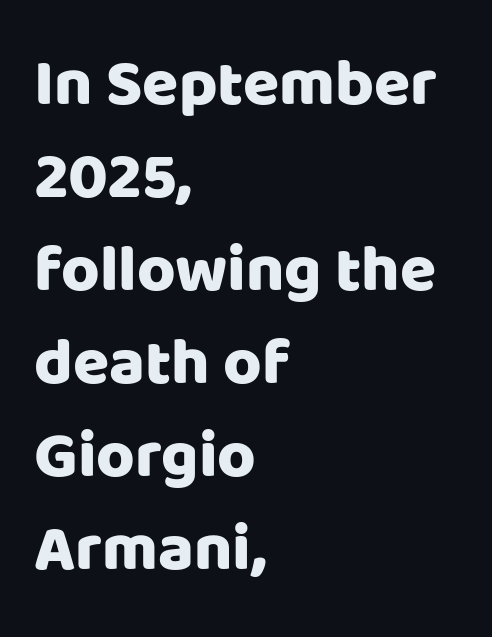
The image shows 66 px sans-serif type, upright; set left-aligned, normal line spacing (1.41x), normal letter spacing, not underlined; low stroke contrast and a large x-height.
